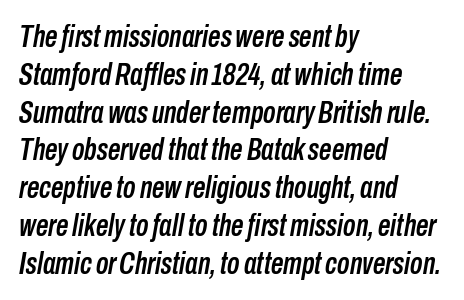
Here the designer chose a conventional face with non-uniform glyph widths. What stands out about the letter spacing? Nothing — it is the standard amount. Looking at the ascenders, they clearly lean. A student would call this left alignment; a typographer would say flush left, rag right. The strip under each line holds only bare page.
